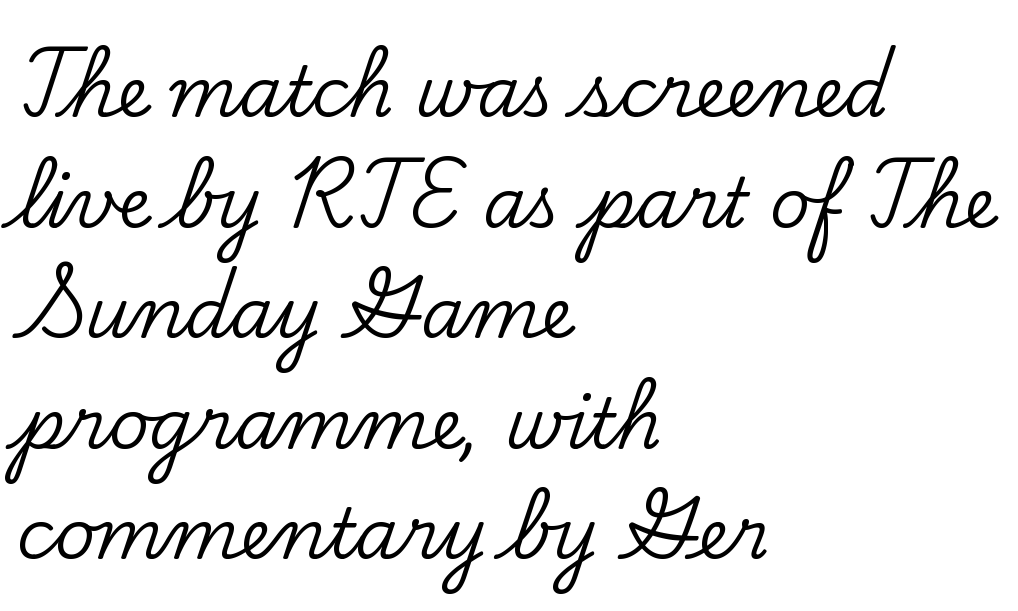
Short note: letters normally spaced. Proportional: the letters do not fall into vertical columns. The text block is weighted toward the left margin, trailing off unevenly rightward.
